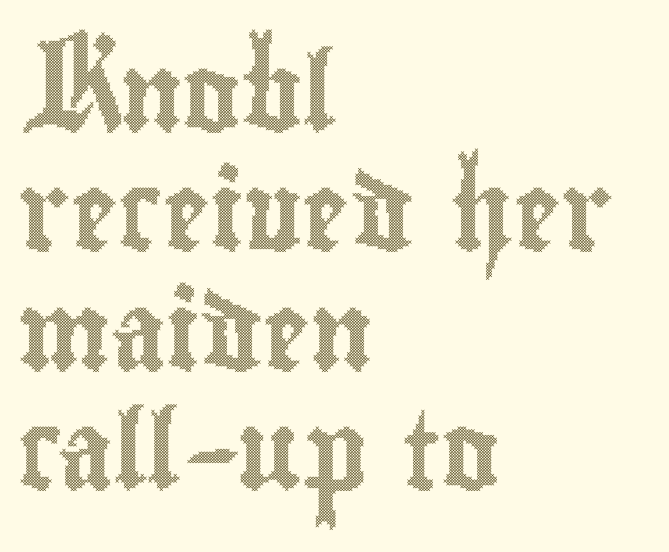
The image shows 78 px condensed type, upright; set left-aligned, normal line spacing (1.53x), normal letter spacing, not underlined; a small x-height.
